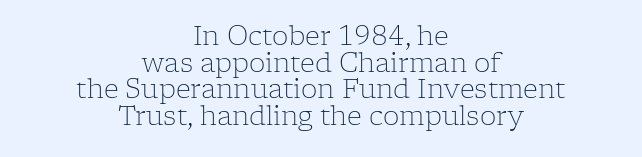
The image shows 26 px text type, upright; set centered, tight line spacing (1.02x), normal letter spacing, not underlined.
